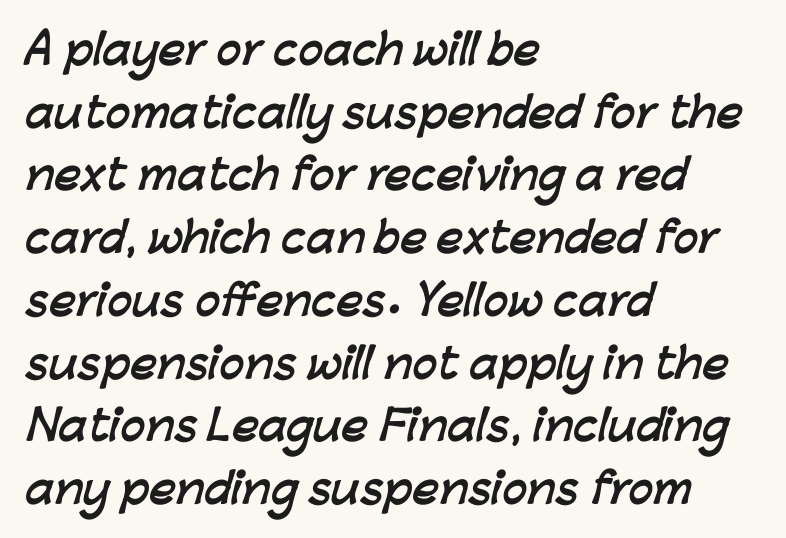
{"serif": "no", "bold": "yes", "weight": "semibold", "width": "normal", "stroke_contrast": "low", "x_height": "medium", "monospaced": "no", "underline": "no", "align": "left", "line_spacing": "normal", "line_spacing_ratio": 1.53, "letter_spacing": "normal", "letter_spacing_em": 0.0, "glyph_px": 41}
